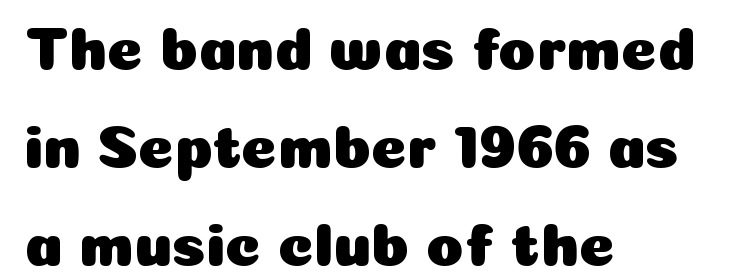
Q: Is the text italic (slanted)? A: No, it is upright.
Q: Is the typeface a serif or a sans-serif typeface? A: Sans-serif.
Q: Is the text underlined? A: No.
Q: How is the paragraph aligned? A: Left-aligned.
Q: Is the spacing between letters normal or unusually wide? A: Normal.
Q: Is the spacing between lines tight, normal or loose? A: Normal.
Q: Width (condensed, normal, or wide)? A: Normal.
Q: Stroke contrast? A: Low.
Q: x-height? A: Medium.
Q: Monospaced? A: No.
